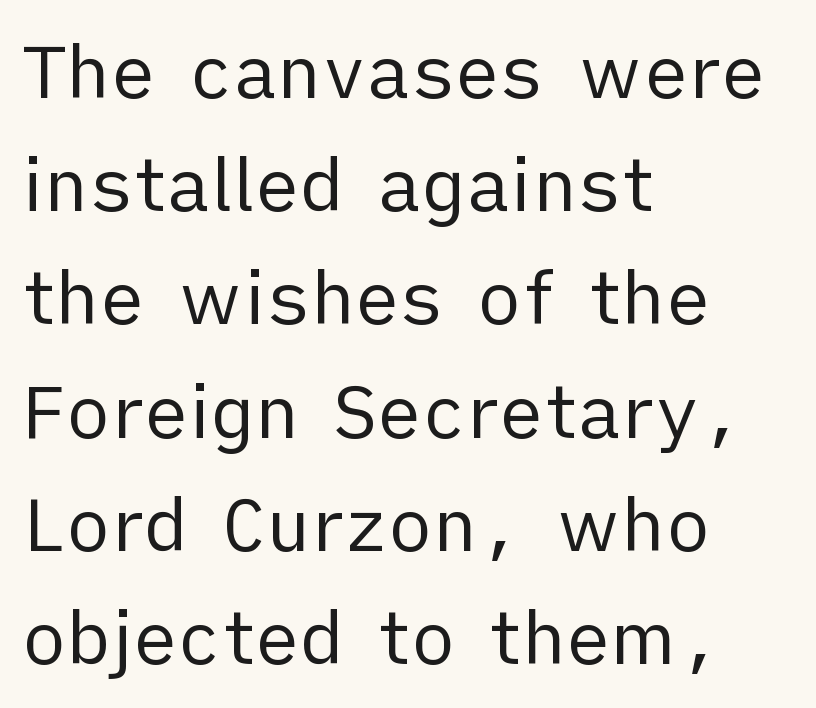
A sans-serif font was chosen for this passage. Line beginnings align vertically; line endings do not. Every stem runs plumb, perpendicular to the baseline. You could not count columns in this text — the font is proportionally spaced.
